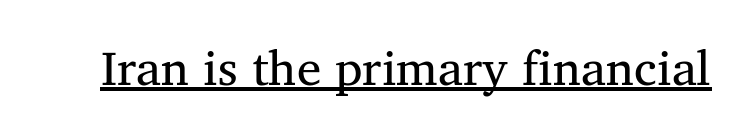
The image shows 49 px regular-weight serif type, upright; set normal letter spacing, underlined; medium stroke contrast and a medium x-height.
